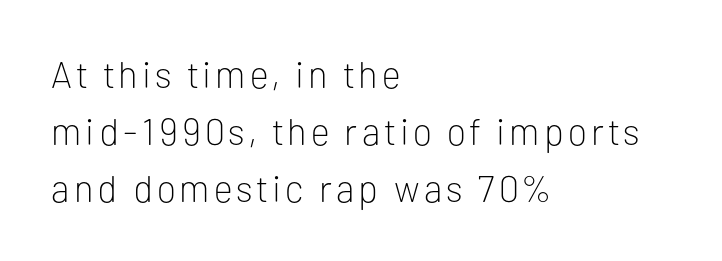
The image shows 37 px light sans-serif type, upright; set left-aligned, normal line spacing (1.54x), not underlined; low stroke contrast and a medium x-height.
